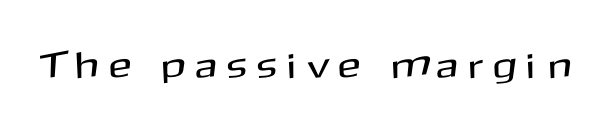
Q: Is the text italic (slanted)? A: No, it is upright.
Q: Is the typeface a serif or a sans-serif typeface? A: Sans-serif.
Q: Is the text underlined? A: No.
Q: Is the spacing between letters normal or unusually wide? A: Unusually wide.
Q: Width (condensed, normal, or wide)? A: Normal.
Q: Stroke contrast? A: Medium.
Q: x-height? A: Medium.
Q: Monospaced? A: No.
